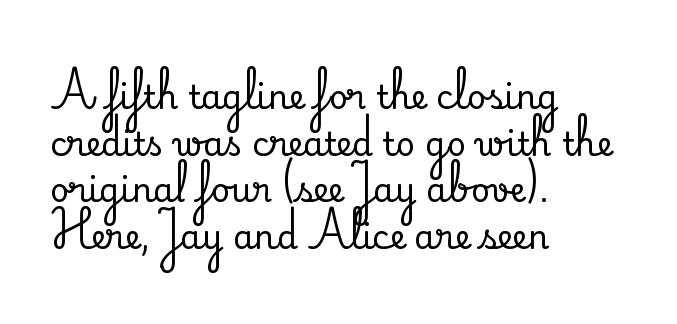
The image shows 33 px serif type, upright; set left-aligned, normal line spacing (1.41x), normal letter spacing, not underlined; medium stroke contrast and a small x-height.
